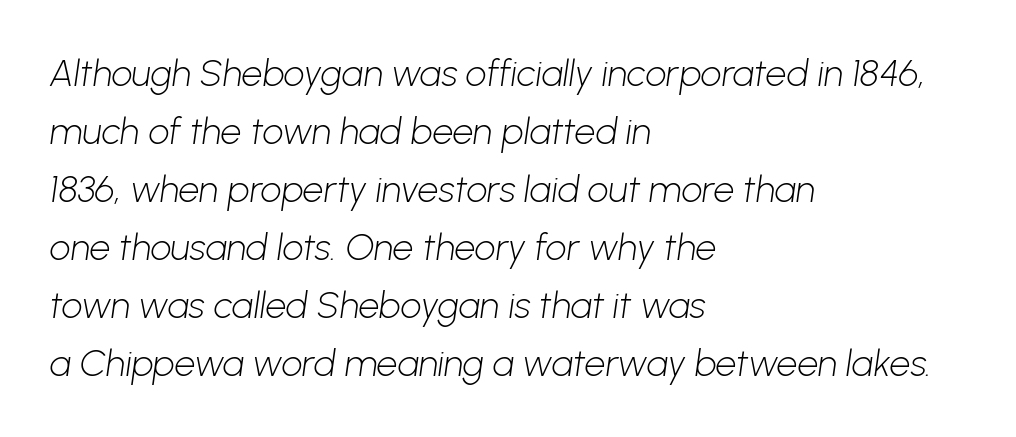
{"serif": "no", "bold": "no", "weight": "light", "width": "normal", "stroke_contrast": "low", "x_height": "medium", "monospaced": "no", "underline": "no", "align": "left", "line_spacing": "normal", "line_spacing_ratio": 1.57, "letter_spacing": "normal", "letter_spacing_em": 0.0, "glyph_px": 37}
